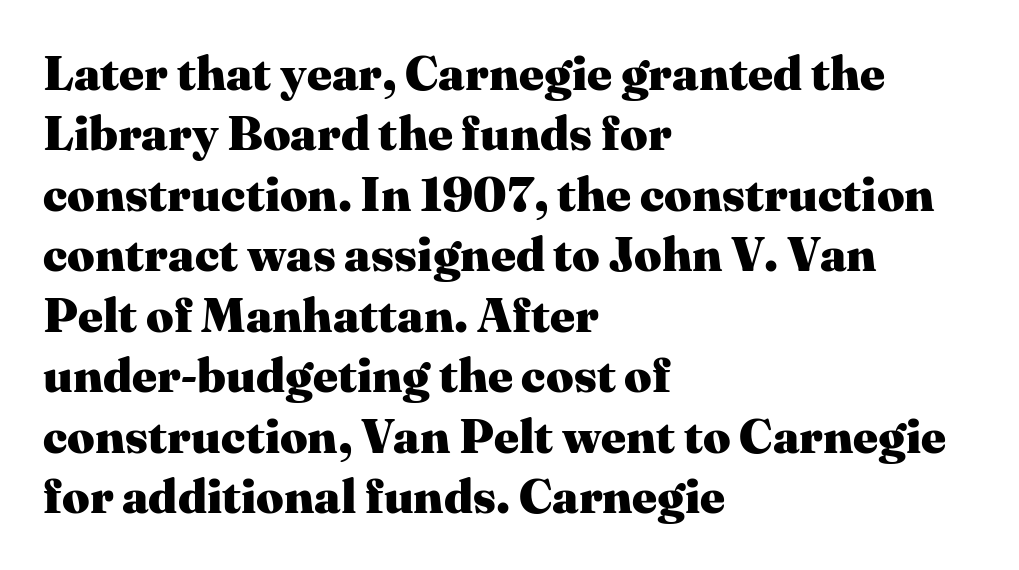
Q: Is the text bold? A: Yes.
Q: Is the text italic (slanted)? A: No, it is upright.
Q: Is the typeface a serif or a sans-serif typeface? A: Serif.
Q: Is the text underlined? A: No.
Q: How is the paragraph aligned? A: Left-aligned.
Q: Is the spacing between letters normal or unusually wide? A: Normal.
Q: Is the spacing between lines tight, normal or loose? A: Normal.
Q: Width (condensed, normal, or wide)? A: Normal.
Q: Stroke contrast? A: Medium.
Q: x-height? A: Medium.
Q: Monospaced? A: No.
